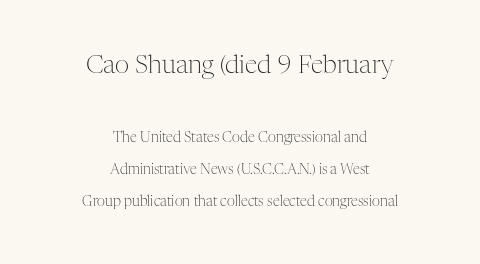
Q: Is the text bold? A: No.
Q: Is the text italic (slanted)? A: No, it is upright.
Q: Is the text underlined? A: No.
Q: How is the paragraph aligned? A: Centered.
Q: Is the spacing between letters normal or unusually wide? A: Normal.
Q: Is the spacing between lines tight, normal or loose? A: Loose.
Q: Which block of text is set in a larger size, the first (top) or the second (bottom)? A: The first (top) one.
